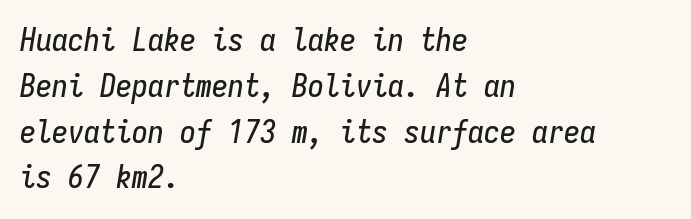
Q: Is the text italic (slanted)? A: Yes, it leans right by about 9 degrees.
Q: Is the text underlined? A: No.
Q: How is the paragraph aligned? A: Left-aligned.
Q: Is the spacing between letters normal or unusually wide? A: Normal.
Q: Is the spacing between lines tight, normal or loose? A: Normal.
Q: Width (condensed, normal, or wide)? A: Condensed.
Q: Stroke contrast? A: Low.
Q: x-height? A: Medium.
Q: Monospaced? A: Yes.
